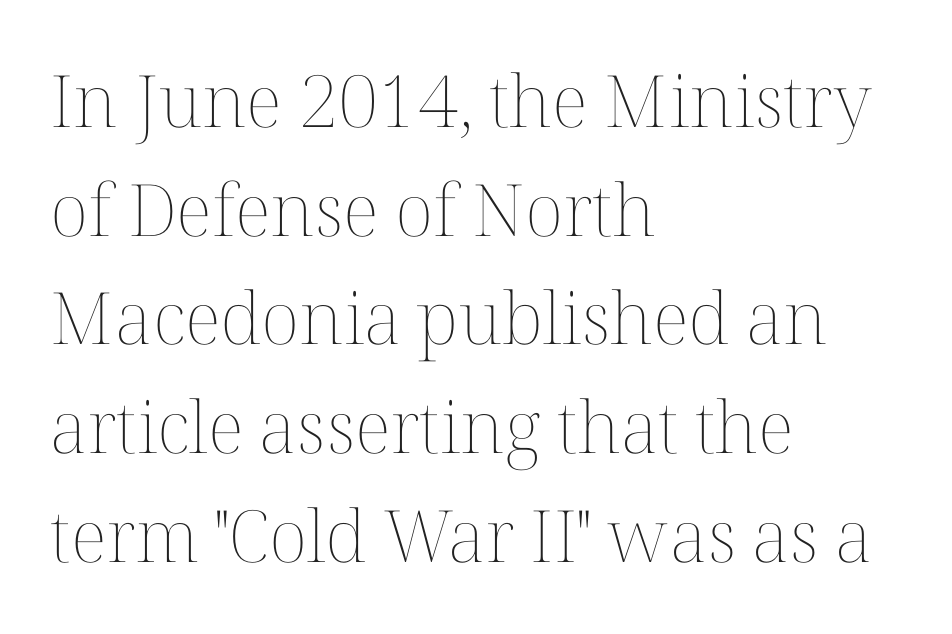
{"italic": "no", "bold": "no", "weight": "thin", "width": "normal", "stroke_contrast": "medium", "x_height": "medium", "monospaced": "no", "underline": "no", "align": "left", "line_spacing": "normal", "line_spacing_ratio": 1.51, "letter_spacing": "normal", "letter_spacing_em": 0.0, "glyph_px": 72}
